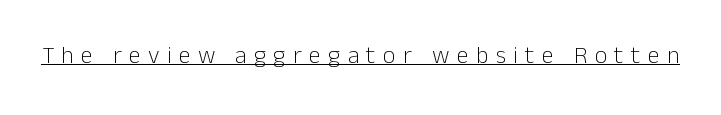
Does extra space separate the letters? Yes, quite a lot of it. You can see a thin bar hugging the bottom of the glyphs. The characters are drawn with everyday or finer stroke widths. This is roman type, the default non-slanted kind.
